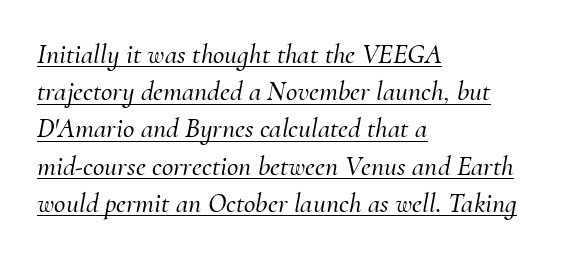
{"serif": "yes", "italic": "yes", "lean": "right", "slant_degrees": 10, "width": "normal", "stroke_contrast": "medium", "x_height": "small", "monospaced": "no", "underline": "yes", "align": "left", "line_spacing": "normal", "line_spacing_ratio": 1.33, "letter_spacing": "normal", "letter_spacing_em": 0.0, "glyph_px": 28}
